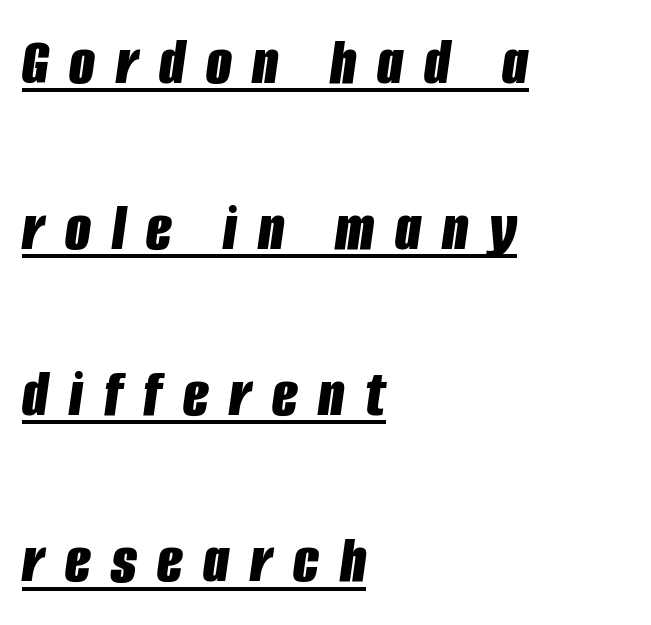
{"italic": "yes", "lean": "right", "slant_degrees": 8, "bold": "yes", "weight": "bold", "width": "condensed", "stroke_contrast": "low", "x_height": "large", "monospaced": "no", "underline": "yes", "align": "left", "line_spacing": "loose", "line_spacing_ratio": 2.48, "letter_spacing": "wide", "letter_spacing_em": 0.31, "glyph_px": 67}
